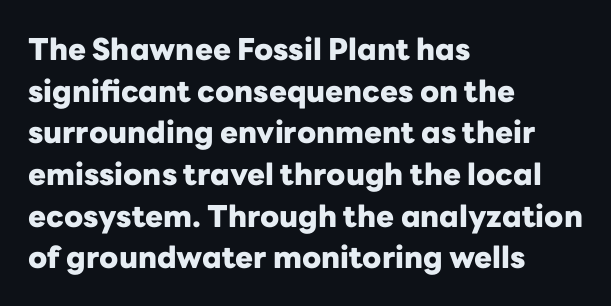
Q: Is the text bold? A: Yes.
Q: Is the text italic (slanted)? A: No, it is upright.
Q: Is the typeface a serif or a sans-serif typeface? A: Sans-serif.
Q: Is the text underlined? A: No.
Q: How is the paragraph aligned? A: Left-aligned.
Q: Is the spacing between letters normal or unusually wide? A: Normal.
Q: Is the spacing between lines tight, normal or loose? A: Normal.
Q: Width (condensed, normal, or wide)? A: Normal.
Q: Stroke contrast? A: Low.
Q: x-height? A: Medium.
Q: Monospaced? A: No.
